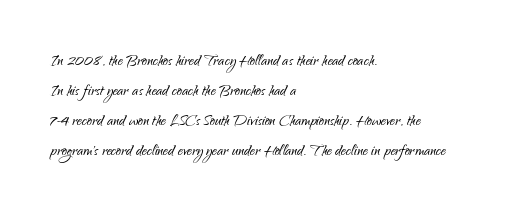
The face looks like a standard text weight, possibly lighter. A normal amount of white space separates one row of letters from the next. Line beginnings align vertically; line endings do not. The horizontal fit of the characters is conventional and even. The passage shown is not underscored anywhere.
